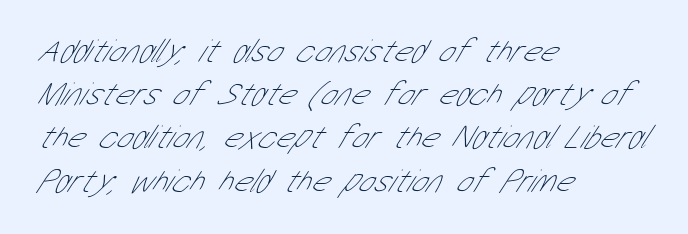
{"serif": "no", "bold": "no", "weight": "thin", "width": "condensed", "stroke_contrast": "low", "x_height": "medium", "monospaced": "no", "underline": "no", "align": "left", "line_spacing": "normal", "line_spacing_ratio": 1.31, "letter_spacing": "normal", "letter_spacing_em": 0.0, "glyph_px": 33}
